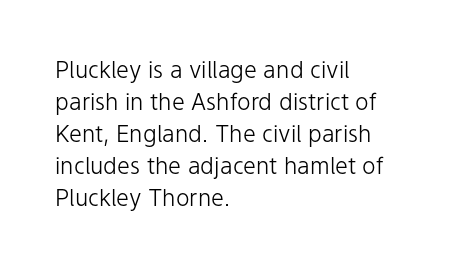
{"italic": "no", "bold": "no", "underline": "no", "align": "left", "line_spacing": "normal", "line_spacing_ratio": 1.39, "letter_spacing": "normal", "letter_spacing_em": 0.0, "glyph_px": 23}
